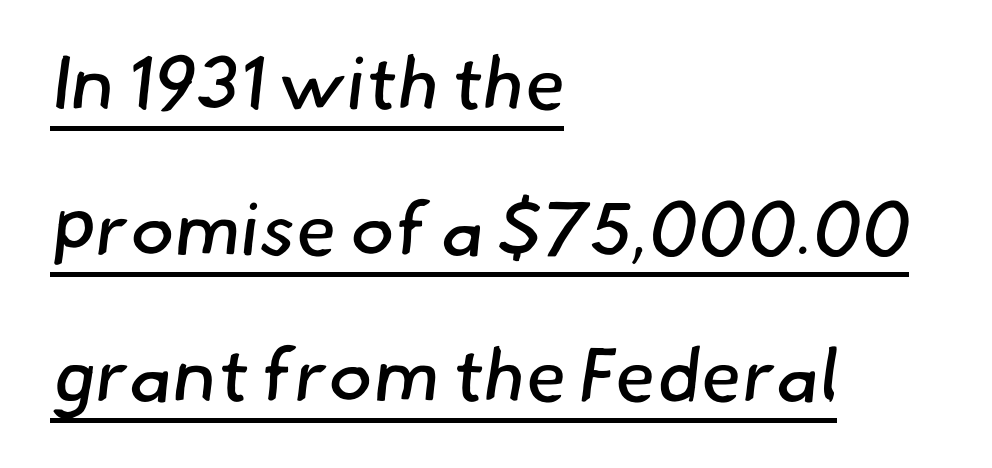
{"serif": "no", "bold": "no", "weight": "regular", "width": "normal", "stroke_contrast": "low", "x_height": "small", "monospaced": "no", "underline": "yes", "align": "left", "line_spacing": "loose", "line_spacing_ratio": 1.95, "letter_spacing": "normal", "letter_spacing_em": 0.0, "glyph_px": 75}
